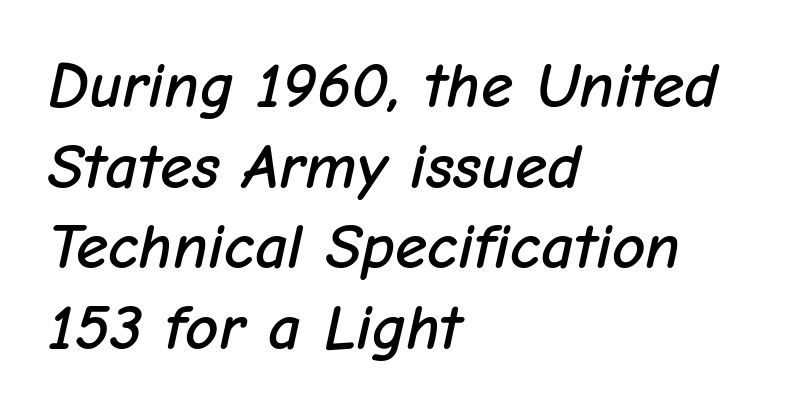
{"italic": "yes", "lean": "right", "slant_degrees": 12, "width": "normal", "stroke_contrast": "low", "x_height": "medium", "monospaced": "no", "underline": "no", "align": "left", "line_spacing_ratio": 1.24, "letter_spacing": "normal", "letter_spacing_em": 0.0, "glyph_px": 65}
